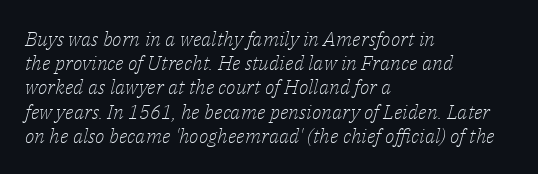
Q: Is the text bold? A: No.
Q: Is the text italic (slanted)? A: Yes, it leans right by about 14 degrees.
Q: Is the text underlined? A: No.
Q: How is the paragraph aligned? A: Left-aligned.
Q: Is the spacing between letters normal or unusually wide? A: Normal.
